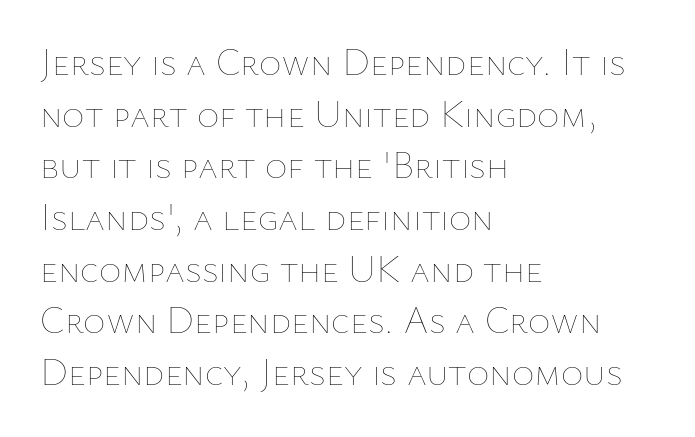
What stands out about the letter spacing? Nothing — it is the standard amount. Spacing verdict: proportional, widths tailored to each character. Posture: upright roman. The passage shown is not underscored anywhere.
